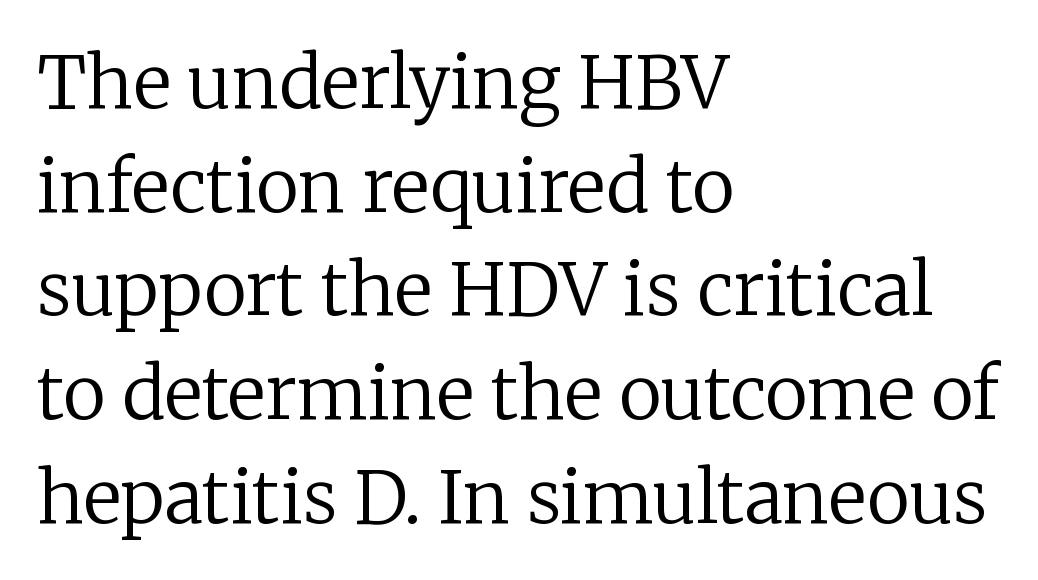
The rows are spaced the way most documents space them. The passage shown is typed in a proportional face where columns would drift. The foot of each line stays bare and open. These lines stack with their left ends in a neat column.
